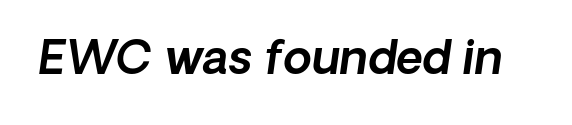
The image shows 46 px text type, italic (leaning right); set normal letter spacing, not underlined; a medium x-height.
